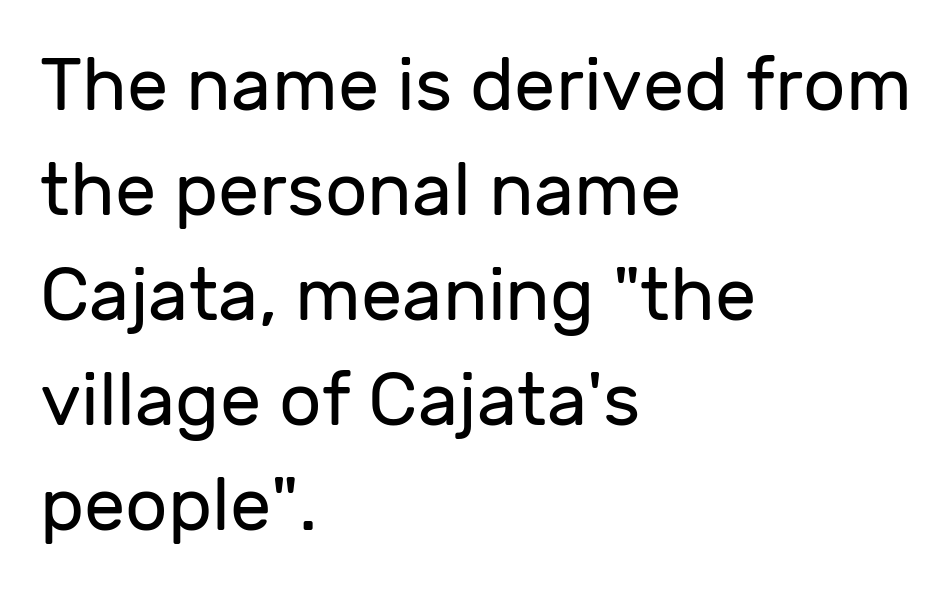
Q: Is the text bold? A: No.
Q: Is the text italic (slanted)? A: No, it is upright.
Q: Is the typeface a serif or a sans-serif typeface? A: Sans-serif.
Q: Is the text underlined? A: No.
Q: How is the paragraph aligned? A: Left-aligned.
Q: Is the spacing between letters normal or unusually wide? A: Normal.
Q: Is the spacing between lines tight, normal or loose? A: Normal.
Q: Width (condensed, normal, or wide)? A: Normal.
Q: Stroke contrast? A: Low.
Q: x-height? A: Medium.
Q: Monospaced? A: No.
